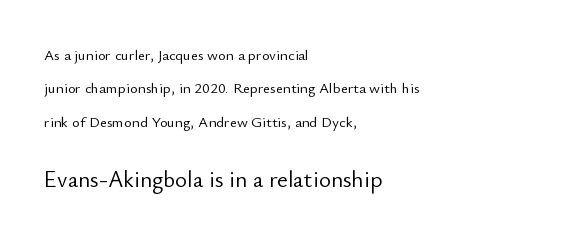
The image shows 23 px text type, upright; set left-aligned, loose line spacing (2.22x), normal letter spacing, not underlined; the second (bottom) block is 1.53x larger.
